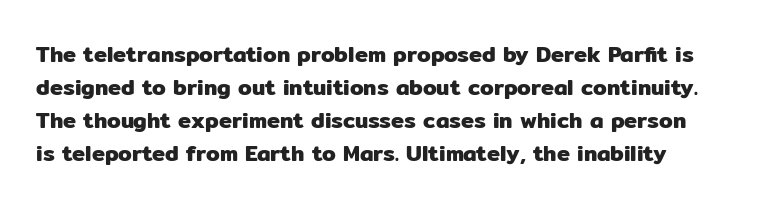
This sample uses an upright cut, with every glyph sitting square on the baseline. Tracking value appears to be zero — textbook default spacing. The passage shown stacks its lines at a standard gap. This rendering features lettering with no underline.
